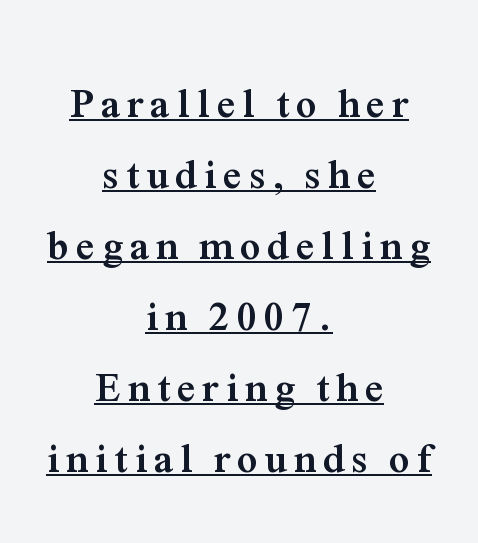
The image shows 41 px semibold serif type, upright; set centered, line spacing 1.73x, underlined; medium stroke contrast and a medium x-height.
